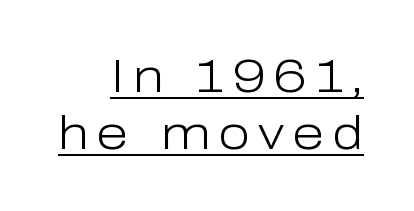
Q: Is the text bold? A: No.
Q: Is the text italic (slanted)? A: No, it is upright.
Q: Is the typeface a serif or a sans-serif typeface? A: Sans-serif.
Q: Is the text underlined? A: Yes.
Q: How is the paragraph aligned? A: Right-aligned.
Q: Width (condensed, normal, or wide)? A: Normal.
Q: Stroke contrast? A: Low.
Q: x-height? A: Medium.
Q: Monospaced? A: No.
